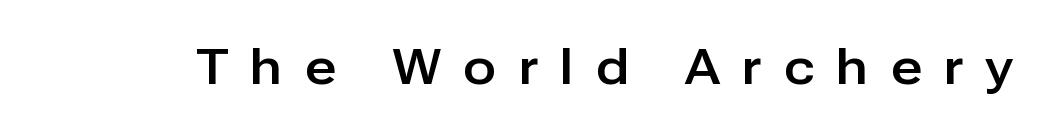
Posture: straight, roman, zero tilt. Proportional: the letters do not fall into vertical columns. Is the letter spacing exaggerated? Yes — the characters are pushed far apart. Type style note: lacks serifs.
